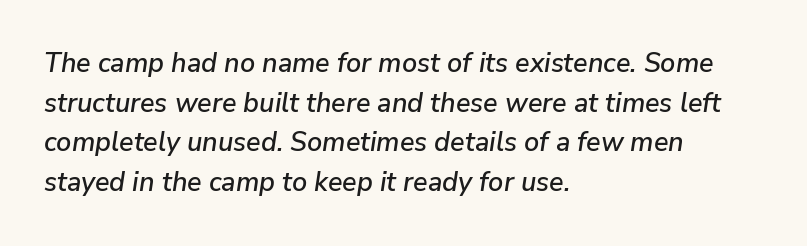
Q: Is the text italic (slanted)? A: Yes, it leans right by about 9 degrees.
Q: Is the text underlined? A: No.
Q: How is the paragraph aligned? A: Left-aligned.
Q: Is the spacing between letters normal or unusually wide? A: Normal.
Q: Is the spacing between lines tight, normal or loose? A: Normal.
